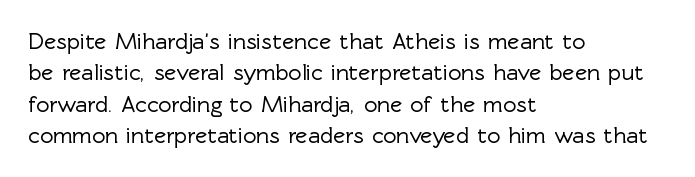
The image shows 23 px text type, upright; set left-aligned, normal line spacing (1.36x), normal letter spacing, not underlined.
